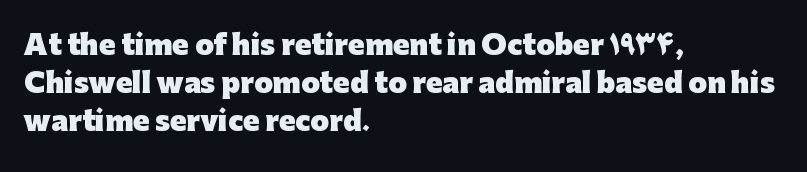
The image shows 27 px bold type, upright; set left-aligned, normal line spacing (1.41x), normal letter spacing, not underlined.
